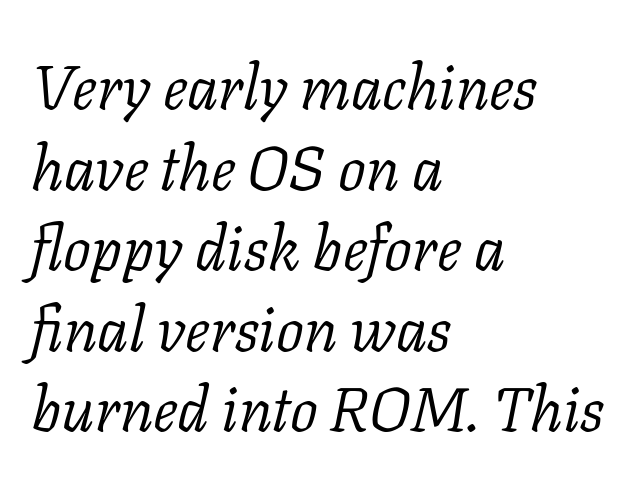
{"serif": "yes", "italic": "yes", "lean": "right", "slant_degrees": 11, "bold": "no", "weight": "light", "width": "normal", "stroke_contrast": "low", "x_height": "medium", "monospaced": "no", "underline": "no", "align": "left", "line_spacing": "normal", "line_spacing_ratio": 1.3, "letter_spacing": "normal", "letter_spacing_em": 0.0, "glyph_px": 62}
